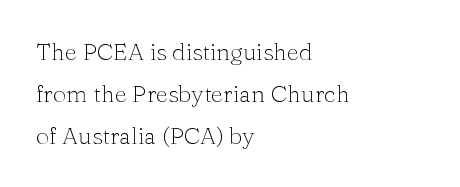
The image shows 24 px text type, upright; set left-aligned, line spacing 1.74x, normal letter spacing, not underlined.
